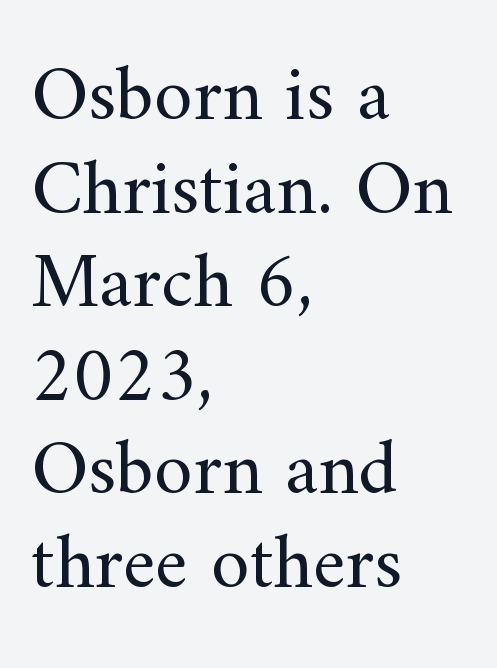
Q: Is the text bold? A: No.
Q: Is the text italic (slanted)? A: No, it is upright.
Q: Is the typeface a serif or a sans-serif typeface? A: Serif.
Q: Is the text underlined? A: No.
Q: How is the paragraph aligned? A: Left-aligned.
Q: Is the spacing between letters normal or unusually wide? A: Normal.
Q: Width (condensed, normal, or wide)? A: Normal.
Q: Stroke contrast? A: Medium.
Q: x-height? A: Small.
Q: Monospaced? A: No.
